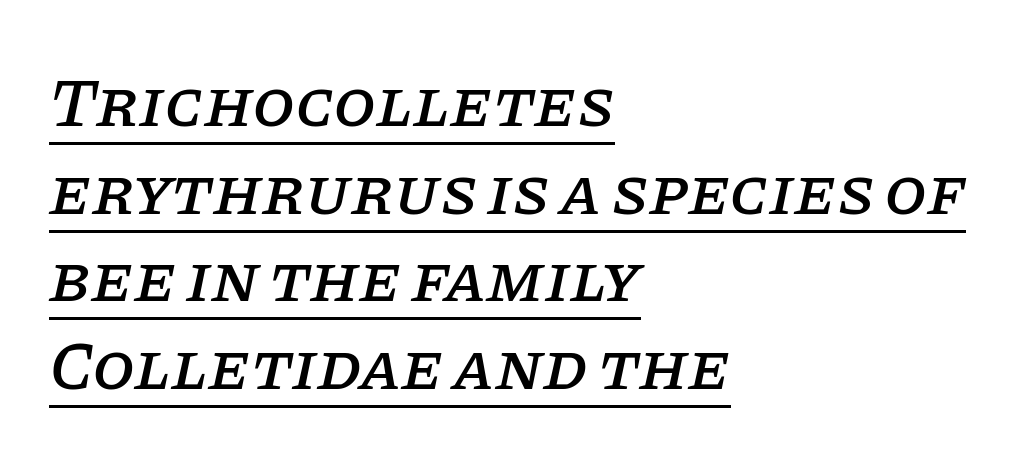
The tracking reads as untouched default to a designer's eye. Leftover space on each line is placed entirely after the last word. A rule runs beneath these lines of type. A typesetter would call this proportional, since set widths differ per character.
